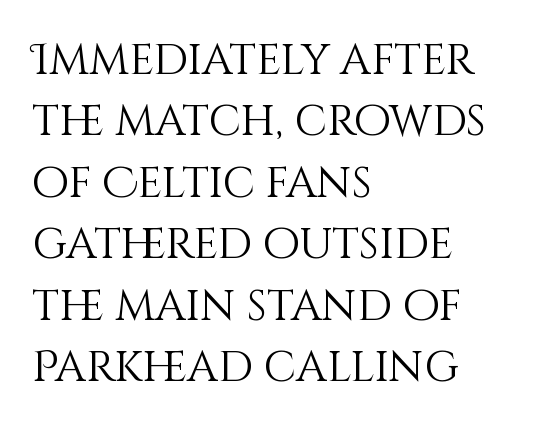
{"italic": "no", "bold": "no", "weight": "light", "width": "normal", "stroke_contrast": "medium", "x_height": "large", "monospaced": "no", "underline": "no", "align": "left", "line_spacing": "normal", "line_spacing_ratio": 1.43, "letter_spacing": "normal", "letter_spacing_em": 0.0, "glyph_px": 43}
